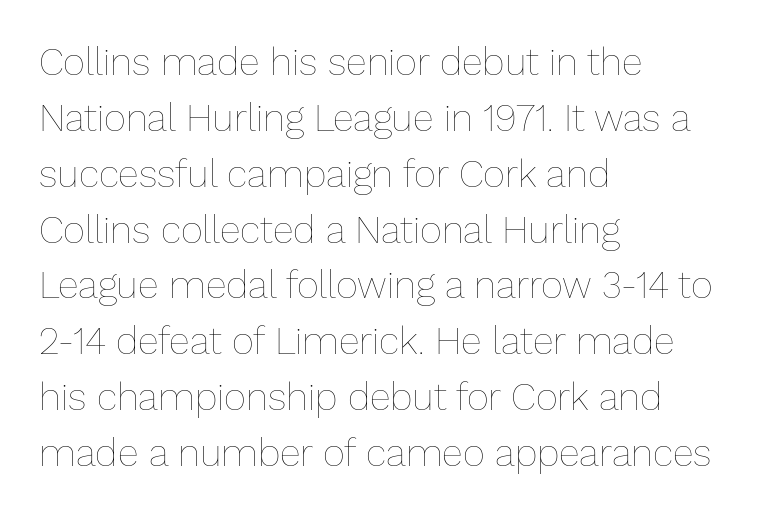
The image shows 38 px thin type, upright; set left-aligned, normal line spacing (1.47x), normal letter spacing, not underlined; low stroke contrast and a medium x-height.
